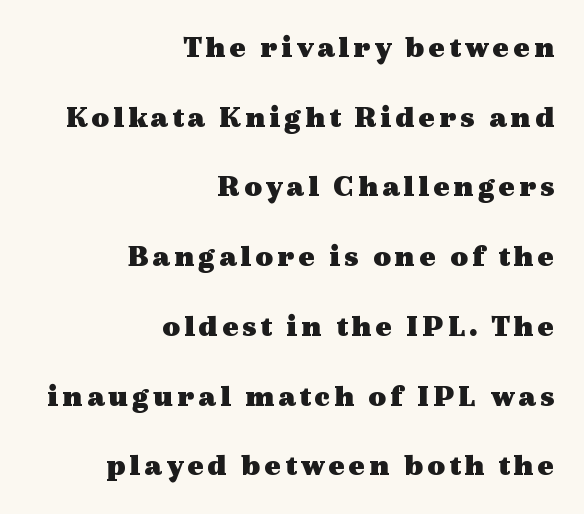
Vertical spacing — loose. Think of a printed novel: that variable character pitch is what you see here. Emphasis by weight is at full strength: bold. Lines of text with bare space underneath.
